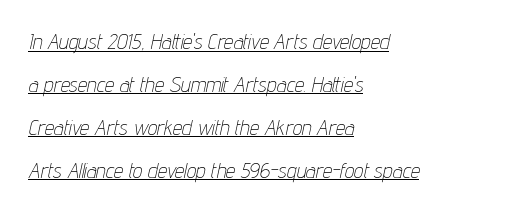
{"italic": "yes", "lean": "right", "slant_degrees": 12, "bold": "no", "underline": "yes", "align": "left", "line_spacing": "loose", "line_spacing_ratio": 2.04, "letter_spacing": "normal", "letter_spacing_em": 0.0, "glyph_px": 21}
